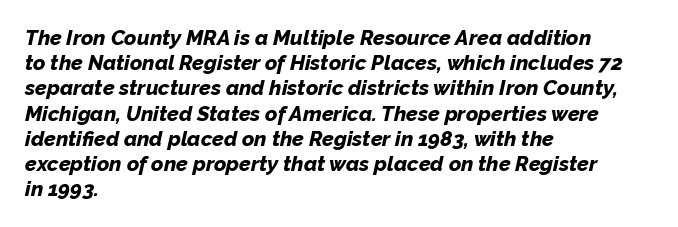
The image shows 21 px bold type, italic (leaning right); set left-aligned, line spacing 1.2x, normal letter spacing, not underlined.
